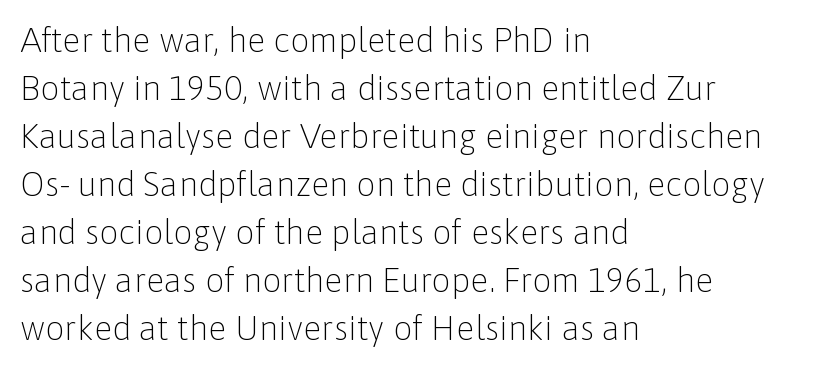
Q: Is the text bold? A: No.
Q: Is the text italic (slanted)? A: No, it is upright.
Q: Is the typeface a serif or a sans-serif typeface? A: Sans-serif.
Q: Is the text underlined? A: No.
Q: How is the paragraph aligned? A: Left-aligned.
Q: Is the spacing between letters normal or unusually wide? A: Normal.
Q: Is the spacing between lines tight, normal or loose? A: Normal.
Q: Width (condensed, normal, or wide)? A: Normal.
Q: Stroke contrast? A: Low.
Q: x-height? A: Medium.
Q: Monospaced? A: No.
